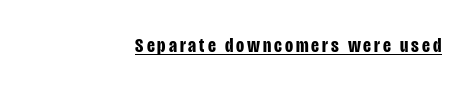
The image shows 21 px bold type, upright; set right-aligned, underlined.
